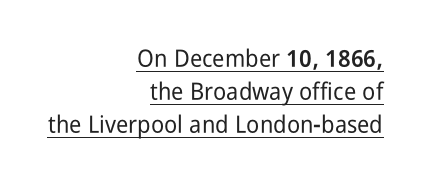
{"italic": "no", "underline": "yes", "align": "right", "line_spacing": "normal", "line_spacing_ratio": 1.37, "letter_spacing": "normal", "letter_spacing_em": 0.0, "glyph_px": 24}
